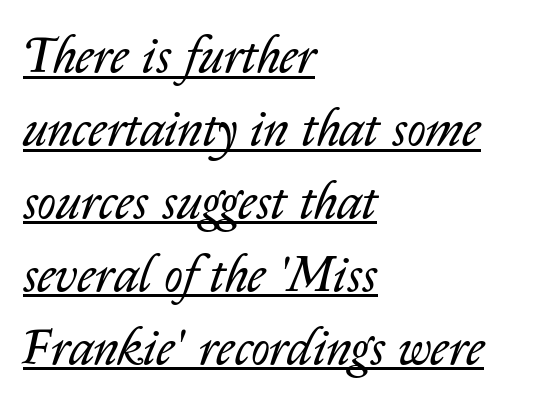
Q: Is the text bold? A: No.
Q: Is the text italic (slanted)? A: Yes, it leans right by about 14 degrees.
Q: Is the text underlined? A: Yes.
Q: How is the paragraph aligned? A: Left-aligned.
Q: Is the spacing between letters normal or unusually wide? A: Normal.
Q: Is the spacing between lines tight, normal or loose? A: Normal.
Q: Width (condensed, normal, or wide)? A: Normal.
Q: Stroke contrast? A: Low.
Q: x-height? A: Medium.
Q: Monospaced? A: No.
